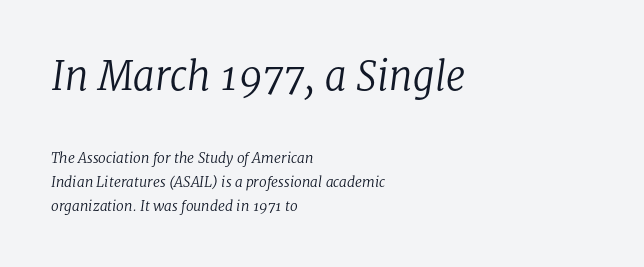
The lines in this sample share a left origin and differ only in where they stop. Quick note: italic. Words appear dense and cohesive because spacing is normal. Descenders are the only things crossing below the line. Think of a printed novel: that variable character pitch is what you see here. Examine the stroke ends and you'll spot serifs.
